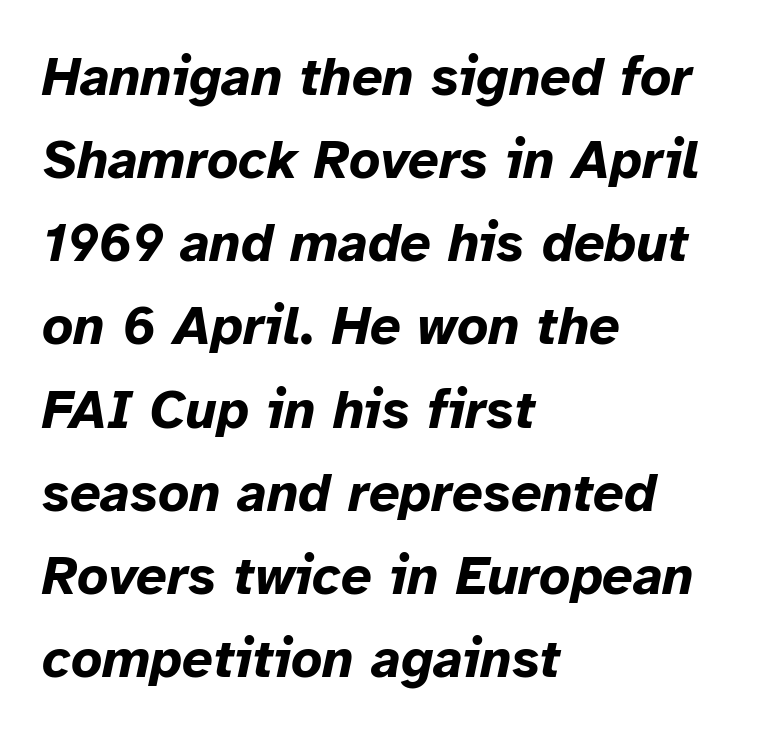
Stroke thickness is high; the sample reads as a true bold. The glyphs look as if they've been sheared to an angle. Do the characters align in a grid? No, the font is proportional. Glyph-to-glyph distance matches everyday printed text.
